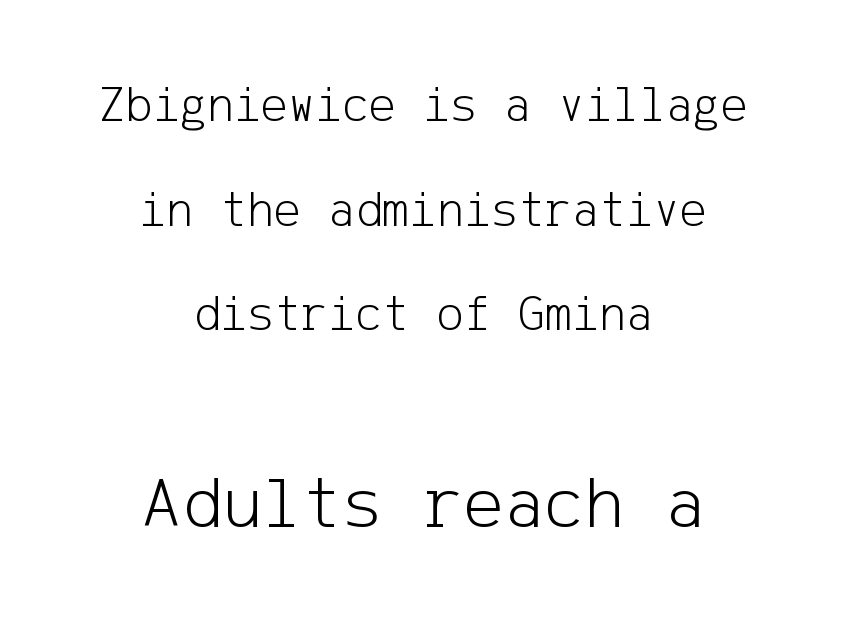
Q: Is the text bold? A: No.
Q: Is the text italic (slanted)? A: No, it is upright.
Q: Is the typeface a serif or a sans-serif typeface? A: Sans-serif.
Q: Is the text underlined? A: No.
Q: How is the paragraph aligned? A: Centered.
Q: Is the spacing between letters normal or unusually wide? A: Normal.
Q: Is the spacing between lines tight, normal or loose? A: Loose.
Q: Which block of text is set in a larger size, the first (top) or the second (bottom)? A: The second (bottom) one.
Q: Width (condensed, normal, or wide)? A: Normal.
Q: Stroke contrast? A: Low.
Q: x-height? A: Medium.
